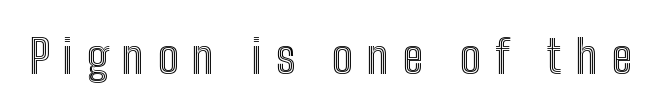
Here the designer chose a conventional face with non-uniform glyph widths. The area under the type is left untouched. Style check: upright. Spacing between characters has been opened up far beyond the box default.
